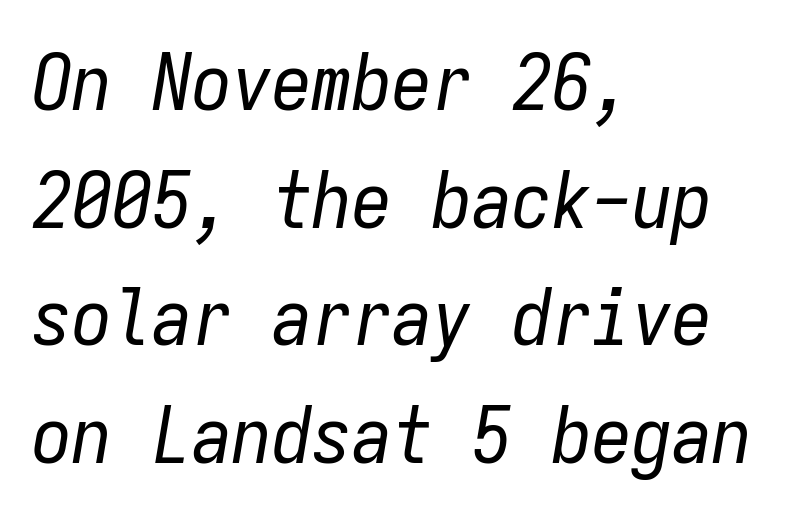
Q: Is the text bold? A: No.
Q: Is the text italic (slanted)? A: Yes, it leans right by about 9 degrees.
Q: Is the text underlined? A: No.
Q: How is the paragraph aligned? A: Left-aligned.
Q: Is the spacing between letters normal or unusually wide? A: Normal.
Q: Is the spacing between lines tight, normal or loose? A: Normal.
Q: Width (condensed, normal, or wide)? A: Condensed.
Q: Stroke contrast? A: Low.
Q: x-height? A: Medium.
Q: Monospaced? A: Yes.
